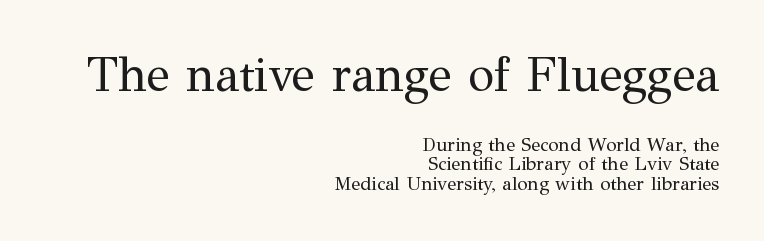
{"serif": "yes", "italic": "no", "bold": "no", "weight": "regular", "width": "normal", "stroke_contrast": "medium", "x_height": "medium", "monospaced": "no", "underline": "no", "align": "right", "line_spacing": "tight", "line_spacing_ratio": 1.03, "letter_spacing": "normal", "letter_spacing_em": 0.0, "larger_block": "first", "size_ratio": 2.53, "glyph_px": 48}
